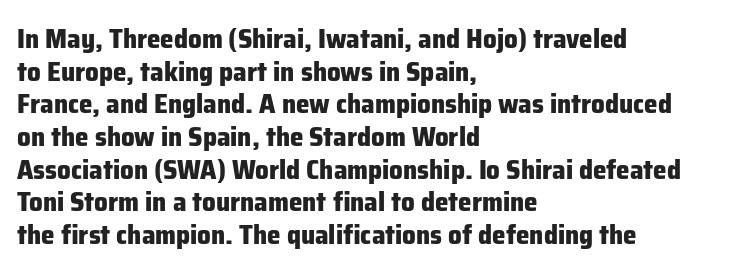
Q: Is the text bold? A: Yes.
Q: Is the text italic (slanted)? A: No, it is upright.
Q: Is the text underlined? A: No.
Q: How is the paragraph aligned? A: Left-aligned.
Q: Is the spacing between letters normal or unusually wide? A: Normal.
